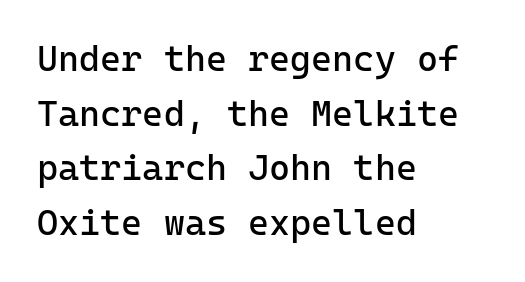
Descenders are the only things crossing below the line. Every stem runs plumb, perpendicular to the baseline. Standard letterfit; no display-style spreading of the glyphs. Which margin do the lines hug? The left one — the right edge is uneven. Monospaced: the letters line up in strict vertical columns.
